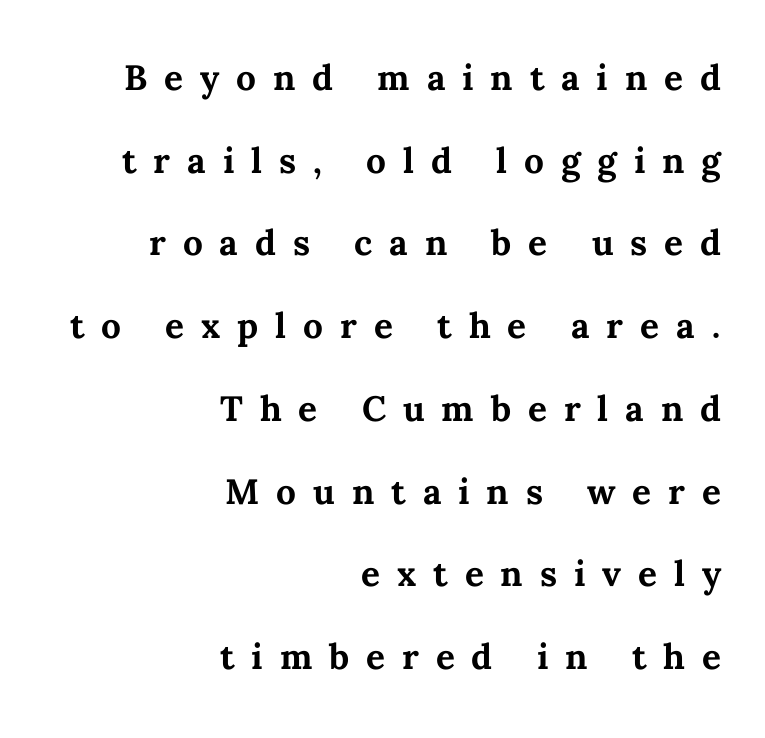
The image shows 47 px semibold type, upright; set right-aligned, line spacing 1.76x, unusually wide letter spacing (+0.36 em), not underlined; medium stroke contrast and a medium x-height.
